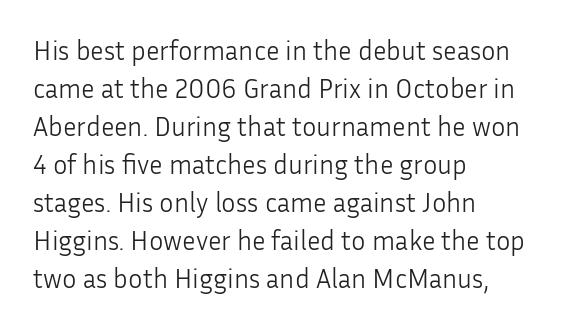
The image shows 27 px text type, upright; set left-aligned, normal line spacing (1.41x), normal letter spacing, not underlined.
